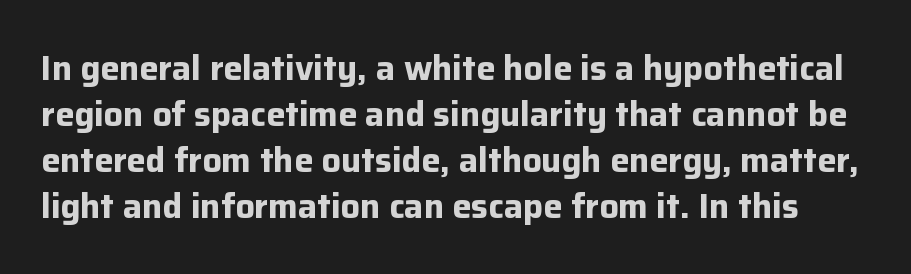
Ascenders rise straight up at ninety degrees. On the weight axis this lands at bold, roughly 700. Is this a sans? Yes — the strokes have no serifs. These lines keep a tight, regular rhythm from letter to letter.
